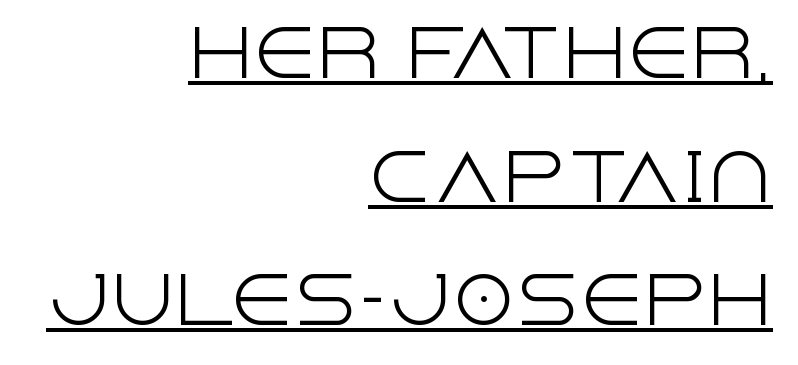
Do the characters align in a grid? No, the font is proportional. The glyphs in this specimen are sans serif. Spacing between characters is what you'd get straight out of the box. Quick note: underline on. Alignment: flush right.
